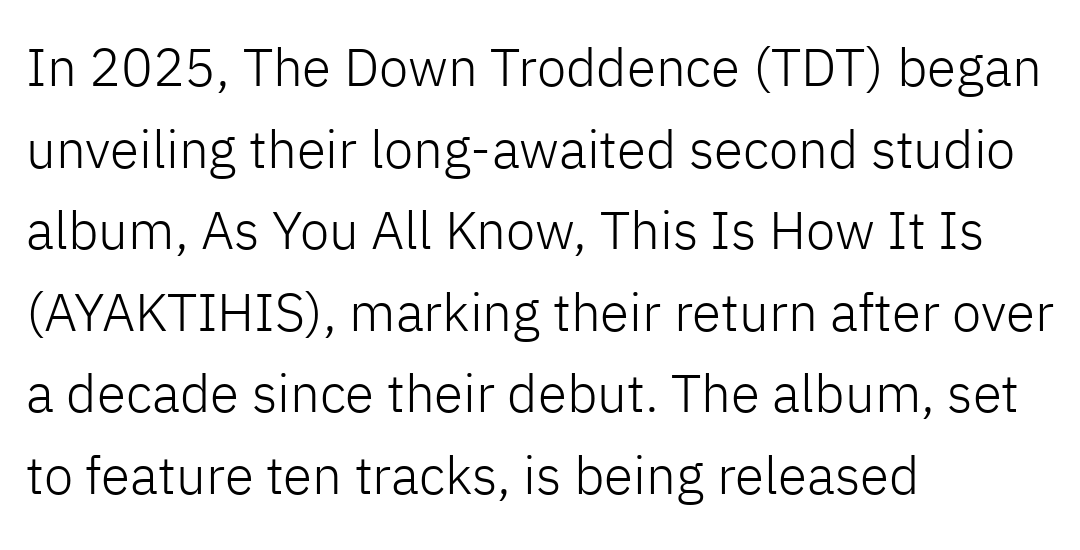
Heft: none added — not bold. Horizontally, the lines are justified to the leading edge only. Caption: standard tracking, unaltered. Typographically, this falls in the sans-serif category. Looks like regular typesetting: each glyph gets only the width it needs.
